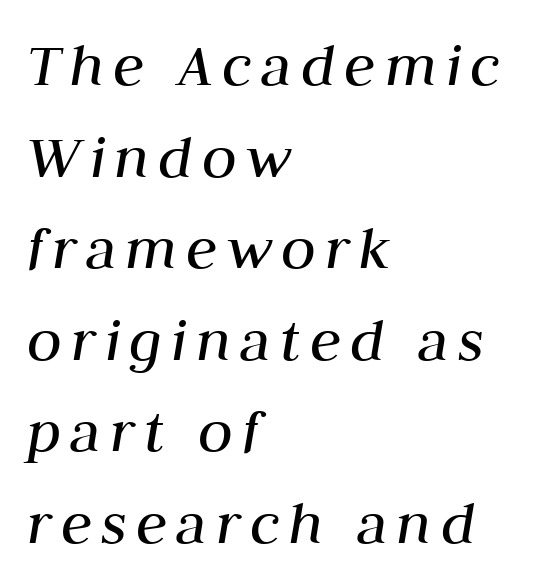
Each letter keeps its own natural width here, so spacing adapts to shape. The typesetter chose a ragged-right arrangement here. This sample uses an oblique cut, with every glyph tilted off the vertical. The rows are spaced the way most documents space them. Heaviness? Minimal to ordinary, like unemphasized prose.
